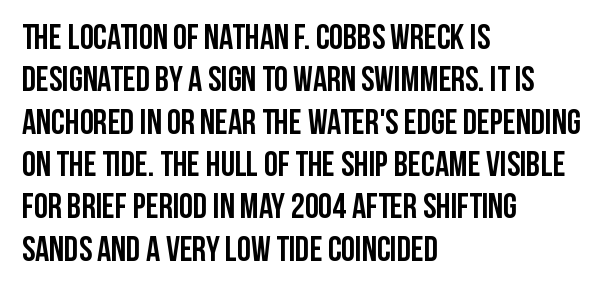
When letters stand straight like this, we call the style roman or upright. The glyphs in this specimen are sans serif. The passage shown has conventional tracking throughout. Varying glyph widths throughout — classic text-font behaviour. The strokes are fattened all the way to bold.
